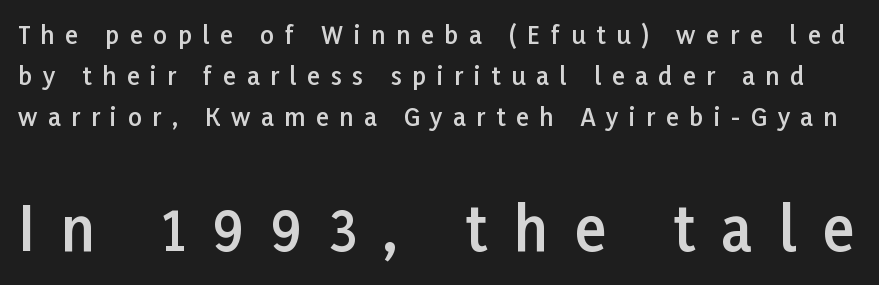
The space between consecutive lines is moderate. Does the weight exceed regular? Yes, but only to semibold. A typesetter would call this proportional, since set widths differ per character. Unlike a traditional serif, this face leaves its strokes unadorned.
